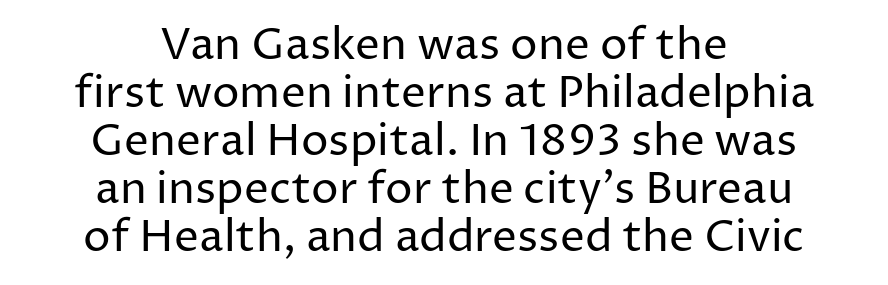
{"serif": "no", "italic": "no", "bold": "no", "weight": "regular", "width": "normal", "stroke_contrast": "low", "x_height": "medium", "monospaced": "no", "underline": "no", "align": "center", "line_spacing": "tight", "line_spacing_ratio": 1.09, "letter_spacing": "normal", "letter_spacing_em": 0.0, "glyph_px": 44}
